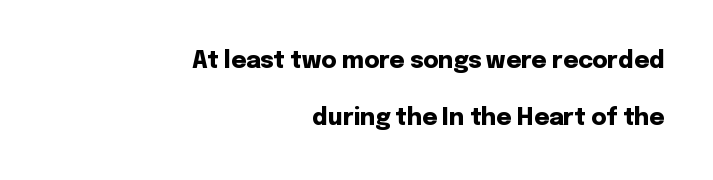
Quick note: not italic, upright. What stands out about the letter spacing? Nothing — it is the standard amount. How heavy is the stroke? Heavy — this is a bold. Leading is clearly above the norm, producing a sparse column.
